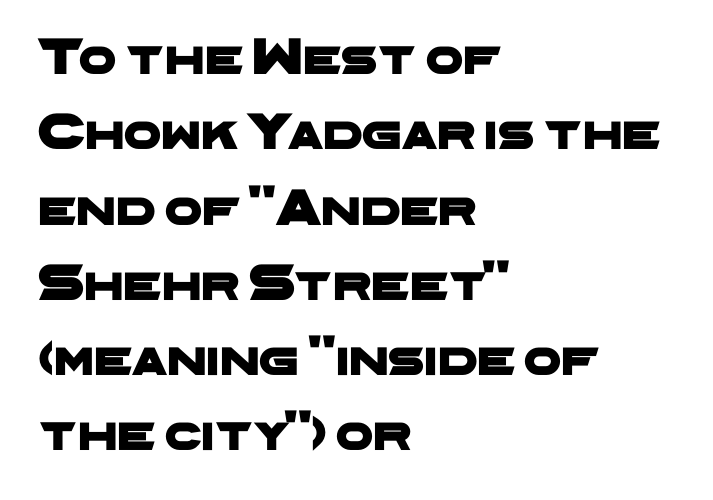
The image shows 53 px wide sans-serif type; set left-aligned, normal line spacing (1.42x), normal letter spacing, not underlined; low stroke contrast and a medium x-height.
